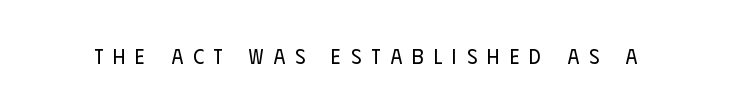
Q: Is the text bold? A: No.
Q: Is the text italic (slanted)? A: No, it is upright.
Q: Is the text underlined? A: No.
Q: Is the spacing between letters normal or unusually wide? A: Unusually wide.
